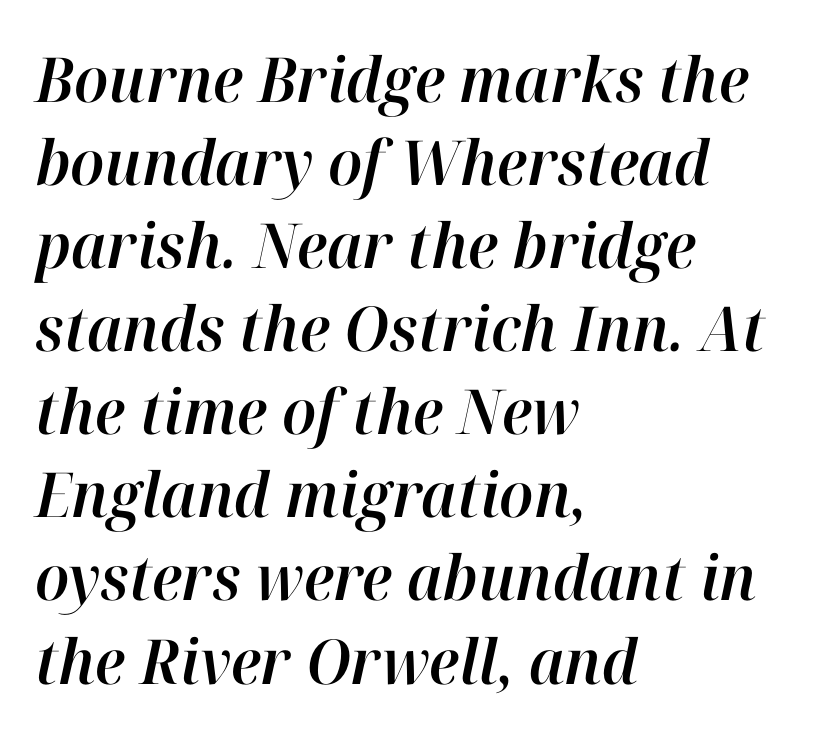
Type without underlining. Whoever set this chose a conventional vertical rhythm. The passage shown is typed in a proportional face where columns would drift. Every row of glyphs begins at an identical x-position on the left.
